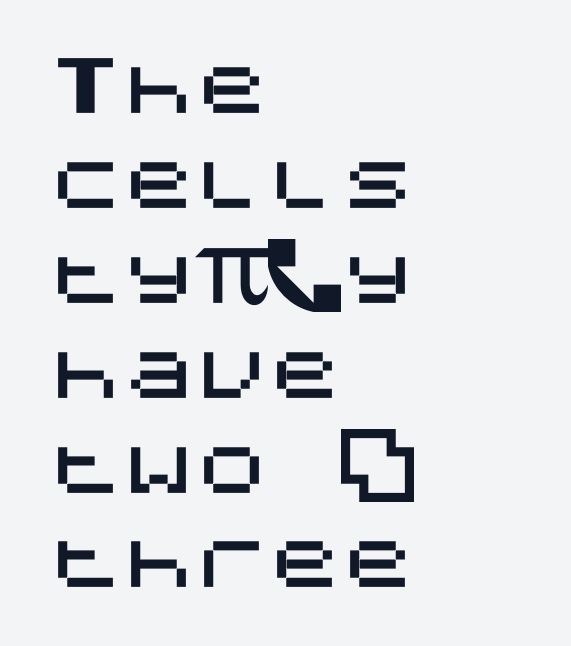
If you measured baseline to baseline, you'd find a middling distance. The text was rendered using a sans face with plain stroke endings. These lines stack with their left ends in a neat column. In terms of posture, this sample is upright. No extra tracking has been applied to these lines.
